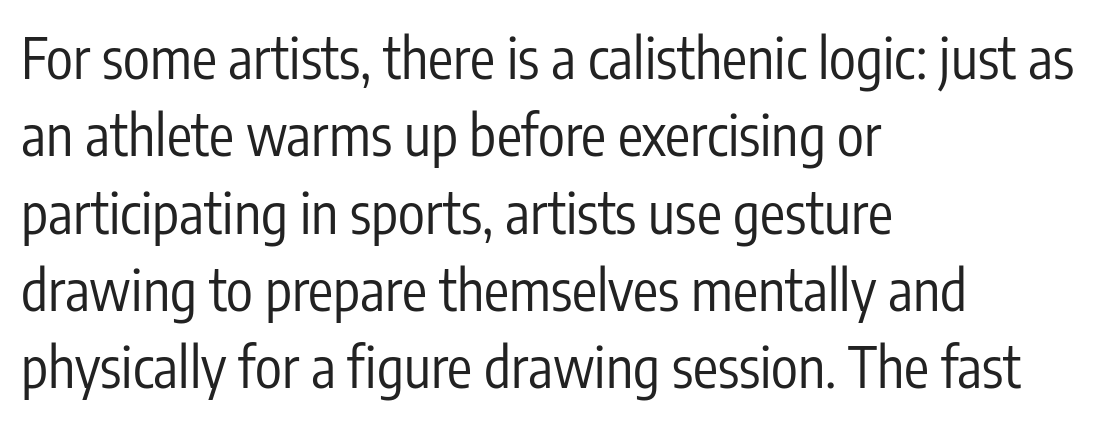
The image shows 56 px regular-weight, condensed sans-serif type, upright; set left-aligned, normal line spacing (1.38x), normal letter spacing, not underlined; low stroke contrast and a medium x-height.
